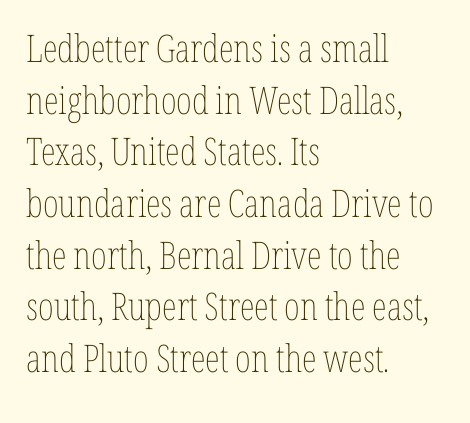
Q: Is the text bold? A: No.
Q: Is the text italic (slanted)? A: No, it is upright.
Q: Is the text underlined? A: No.
Q: How is the paragraph aligned? A: Left-aligned.
Q: Is the spacing between letters normal or unusually wide? A: Normal.
Q: Is the spacing between lines tight, normal or loose? A: Normal.
Q: Width (condensed, normal, or wide)? A: Condensed.
Q: Stroke contrast? A: Low.
Q: x-height? A: Medium.
Q: Monospaced? A: No.
